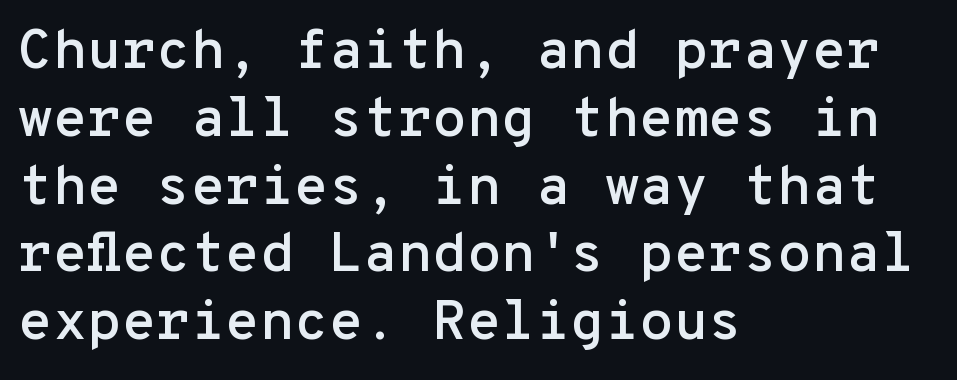
Nope, not italic — everything's standing straight. Grotesque or geometric, the face here clearly has no serifs. Horizontally, the lines are justified to the leading edge only. Characters follow at the spacing the type designer built in. Lines of text with bare space underneath. Do the characters align in a grid? Yes, the font is monospaced.
